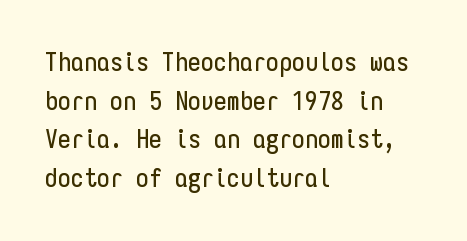
Q: Is the text italic (slanted)? A: No, it is upright.
Q: Is the text underlined? A: No.
Q: How is the paragraph aligned? A: Left-aligned.
Q: Is the spacing between letters normal or unusually wide? A: Normal.
Q: Is the spacing between lines tight, normal or loose? A: Normal.
